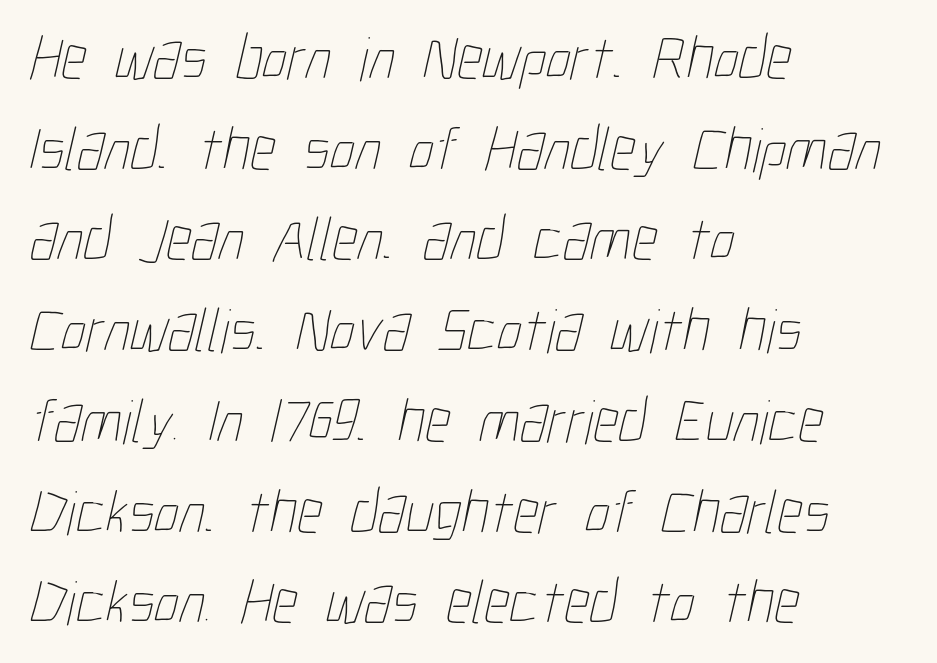
Descender tails drop into unmarked territory. The paragraph shown leans on its left margin. This sample keeps an unexceptional amount of space between lines. The rendering keeps characters at their native spacing.
